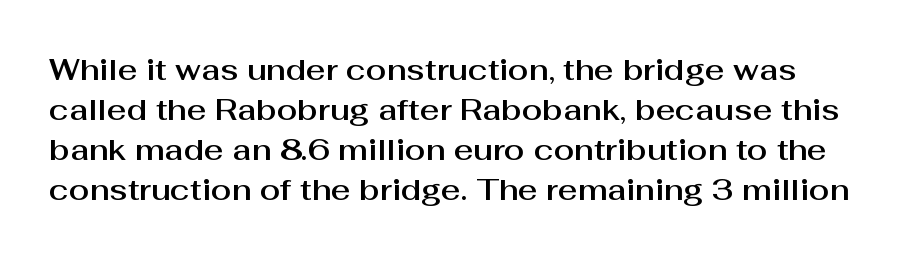
Q: Is the text italic (slanted)? A: No, it is upright.
Q: Is the typeface a serif or a sans-serif typeface? A: Sans-serif.
Q: Is the text underlined? A: No.
Q: Is the spacing between letters normal or unusually wide? A: Normal.
Q: Is the spacing between lines tight, normal or loose? A: Normal.
Q: Width (condensed, normal, or wide)? A: Normal.
Q: Stroke contrast? A: Medium.
Q: x-height? A: Medium.
Q: Monospaced? A: No.
